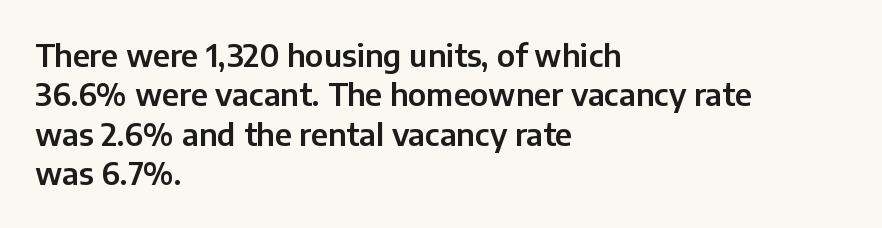
{"serif": "no", "italic": "no", "width": "normal", "stroke_contrast": "low", "x_height": "medium", "monospaced": "no", "underline": "no", "align": "left", "line_spacing": "normal", "line_spacing_ratio": 1.27, "letter_spacing": "normal", "letter_spacing_em": 0.0, "glyph_px": 31}
